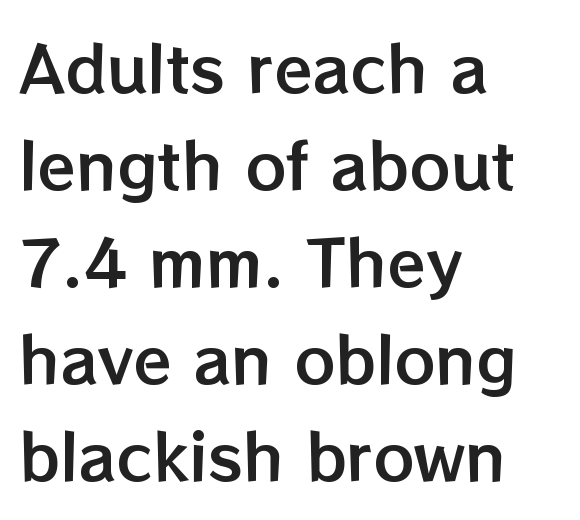
{"italic": "no", "width": "normal", "stroke_contrast": "low", "x_height": "medium", "monospaced": "no", "underline": "no", "align": "left", "line_spacing": "normal", "line_spacing_ratio": 1.54, "letter_spacing": "normal", "letter_spacing_em": 0.0, "glyph_px": 63}
